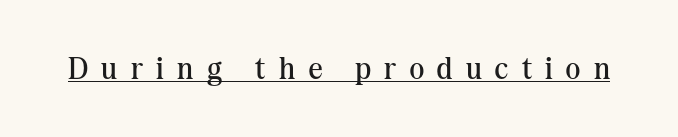
{"serif": "yes", "italic": "no", "bold": "no", "weight": "regular", "width": "normal", "stroke_contrast": "medium", "x_height": "medium", "monospaced": "no", "underline": "yes", "letter_spacing": "wide", "letter_spacing_em": 0.43, "glyph_px": 31}
